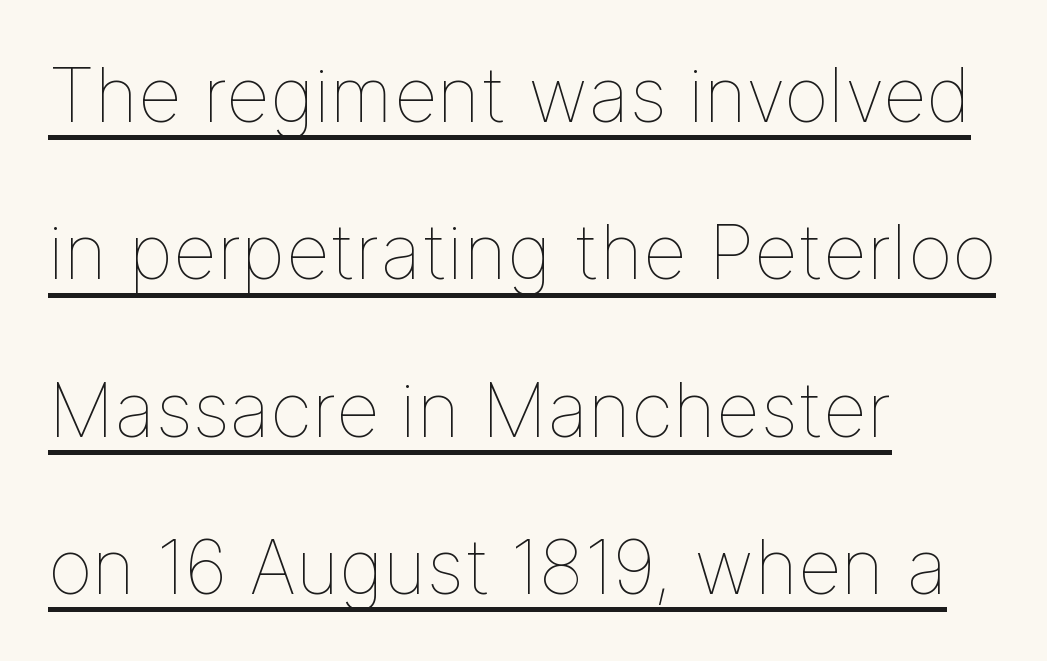
Q: Is the text bold? A: No.
Q: Is the text italic (slanted)? A: No, it is upright.
Q: Is the text underlined? A: Yes.
Q: How is the paragraph aligned? A: Left-aligned.
Q: Is the spacing between letters normal or unusually wide? A: Normal.
Q: Is the spacing between lines tight, normal or loose? A: Loose.
Q: Width (condensed, normal, or wide)? A: Normal.
Q: Stroke contrast? A: Low.
Q: x-height? A: Medium.
Q: Monospaced? A: No.
